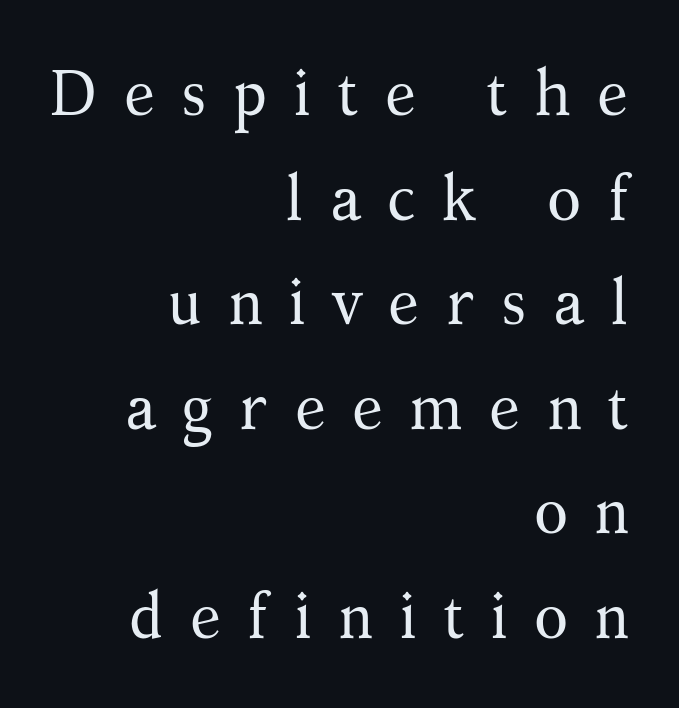
{"serif": "yes", "italic": "no", "bold": "no", "weight": "regular", "width": "normal", "stroke_contrast": "medium", "x_height": "medium", "monospaced": "no", "underline": "no", "align": "right", "line_spacing": "normal", "line_spacing_ratio": 1.66, "letter_spacing": "wide", "letter_spacing_em": 0.41, "glyph_px": 63}
